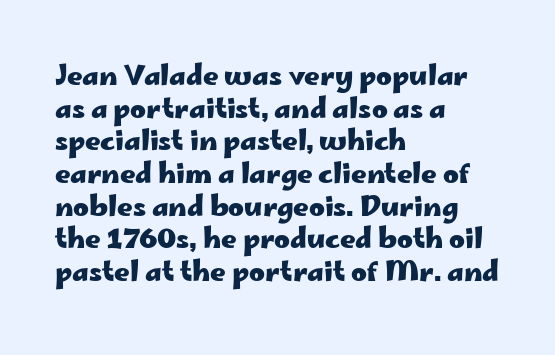
Q: Is the text bold? A: Yes.
Q: Is the text italic (slanted)? A: No, it is upright.
Q: Is the text underlined? A: No.
Q: How is the paragraph aligned? A: Left-aligned.
Q: Is the spacing between letters normal or unusually wide? A: Normal.
